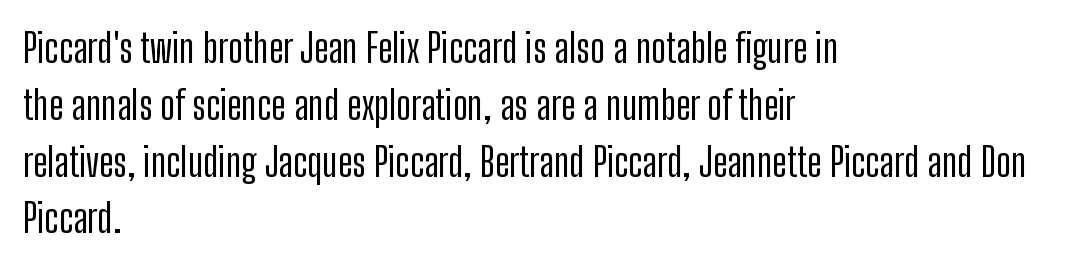
Q: Is the text italic (slanted)? A: No, it is upright.
Q: Is the typeface a serif or a sans-serif typeface? A: Sans-serif.
Q: Is the text underlined? A: No.
Q: How is the paragraph aligned? A: Left-aligned.
Q: Is the spacing between letters normal or unusually wide? A: Normal.
Q: Is the spacing between lines tight, normal or loose? A: Normal.
Q: Width (condensed, normal, or wide)? A: Condensed.
Q: Stroke contrast? A: Low.
Q: x-height? A: Medium.
Q: Monospaced? A: No.
